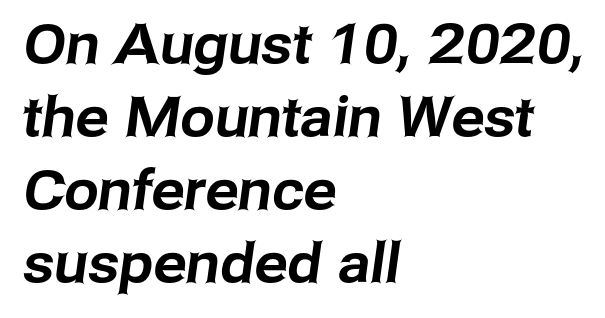
Honestly, the row spacing looks completely unremarkable. Honestly, there is no underline to notice here at all. Compared with typical body copy, the letter spacing here is the same. Leftover space on each line is placed entirely after the last word.
